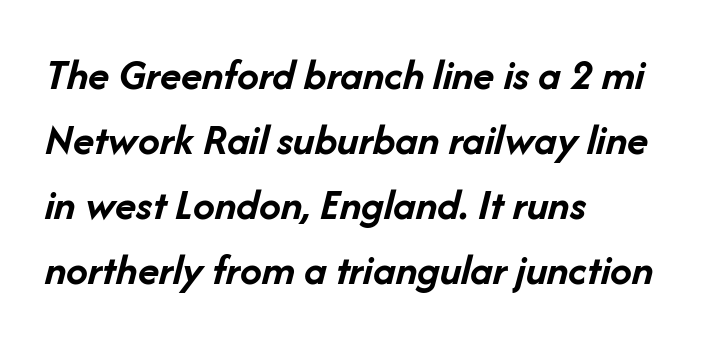
{"italic": "yes", "lean": "right", "slant_degrees": 14, "bold": "yes", "weight": "semibold", "width": "normal", "stroke_contrast": "low", "x_height": "medium", "monospaced": "no", "underline": "no", "align": "left", "line_spacing": "normal", "line_spacing_ratio": 1.48, "letter_spacing": "normal", "letter_spacing_em": 0.0, "glyph_px": 44}
